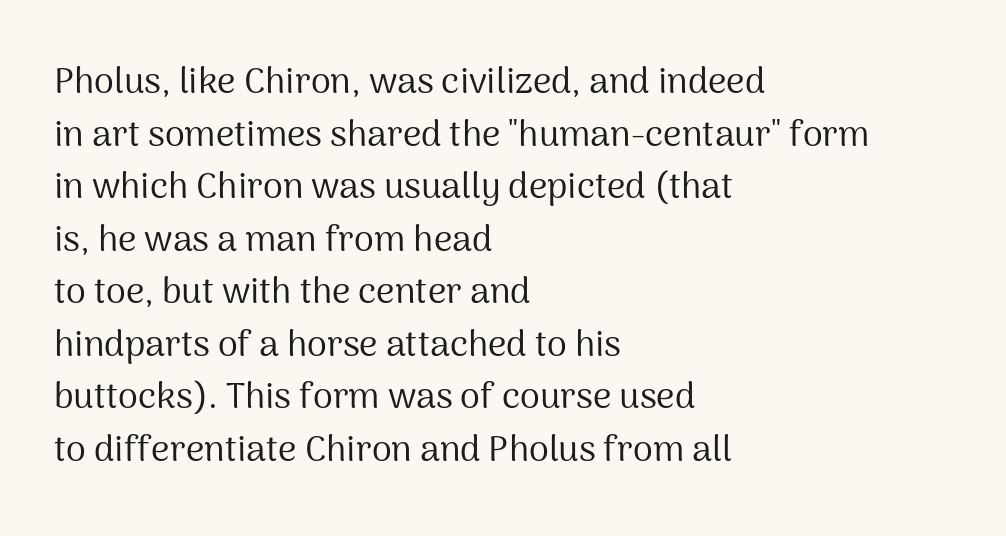
{"serif": "no", "italic": "no", "bold": "no", "weight": "regular", "width": "normal", "stroke_contrast": "medium", "x_height": "medium", "monospaced": "no", "underline": "no", "align": "left", "line_spacing": "normal", "line_spacing_ratio": 1.46, "letter_spacing": "normal", "letter_spacing_em": 0.0, "glyph_px": 36}
